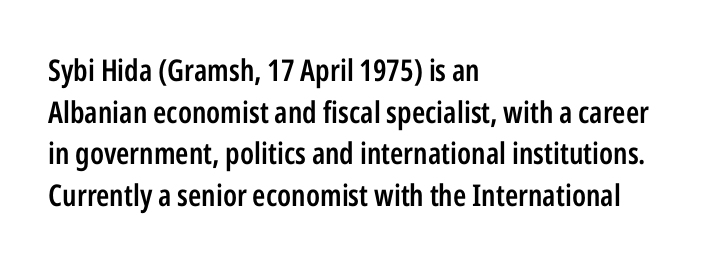
Q: Is the text bold? A: Semi-bold.
Q: Is the text italic (slanted)? A: No, it is upright.
Q: Is the typeface a serif or a sans-serif typeface? A: Sans-serif.
Q: Is the text underlined? A: No.
Q: How is the paragraph aligned? A: Left-aligned.
Q: Is the spacing between letters normal or unusually wide? A: Normal.
Q: Is the spacing between lines tight, normal or loose? A: Normal.
Q: Width (condensed, normal, or wide)? A: Condensed.
Q: Stroke contrast? A: Low.
Q: x-height? A: Medium.
Q: Monospaced? A: No.
